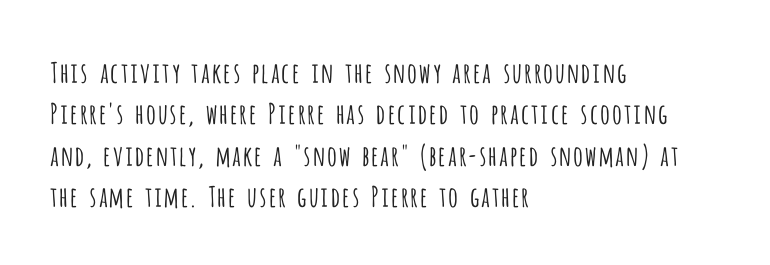
{"serif": "no", "italic": "no", "bold": "no", "weight": "light", "width": "condensed", "stroke_contrast": "low", "x_height": "large", "monospaced": "no", "underline": "no", "align": "left", "line_spacing": "normal", "line_spacing_ratio": 1.48, "letter_spacing": "normal", "letter_spacing_em": 0.0, "glyph_px": 28}
